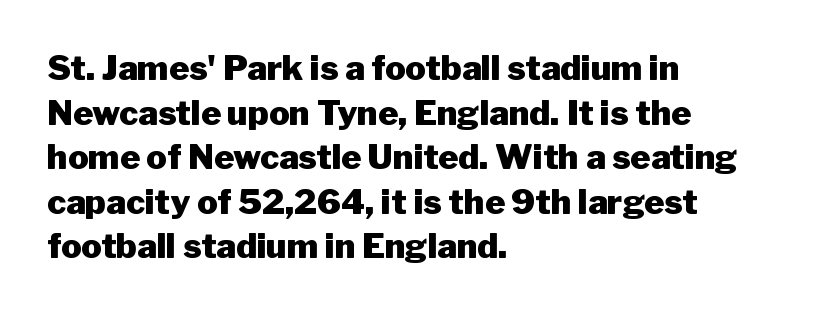
Q: Is the text bold? A: Yes.
Q: Is the text italic (slanted)? A: No, it is upright.
Q: Is the typeface a serif or a sans-serif typeface? A: Sans-serif.
Q: Is the text underlined? A: No.
Q: How is the paragraph aligned? A: Left-aligned.
Q: Is the spacing between letters normal or unusually wide? A: Normal.
Q: Is the spacing between lines tight, normal or loose? A: Normal.
Q: Width (condensed, normal, or wide)? A: Normal.
Q: Stroke contrast? A: Low.
Q: x-height? A: Medium.
Q: Monospaced? A: No.
